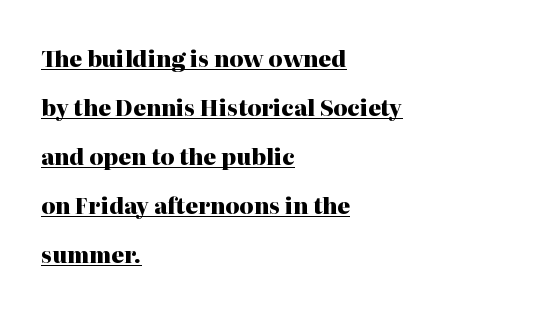
The image shows 22 px bold type, upright; set left-aligned, loose line spacing (2.23x), normal letter spacing, underlined.
